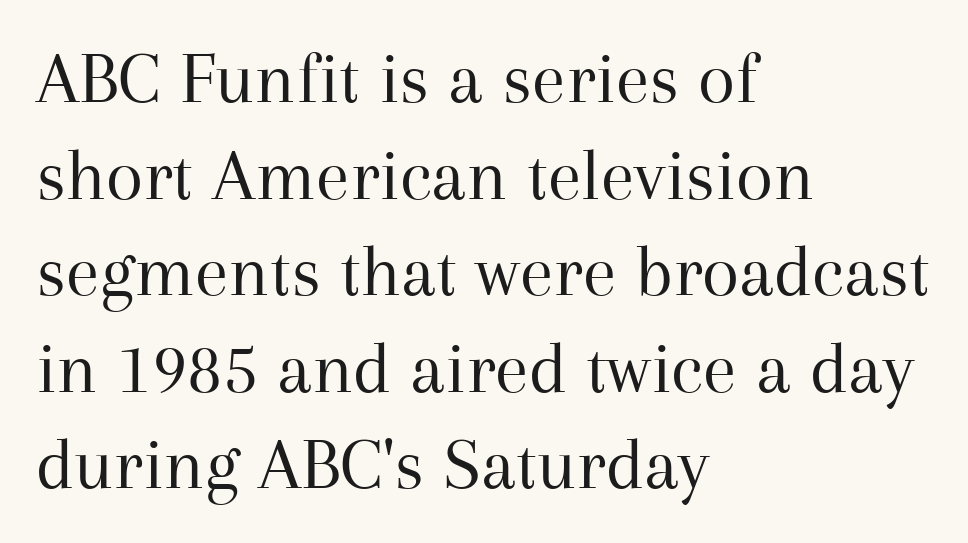
The image shows 76 px regular-weight serif type, upright; set left-aligned, normal line spacing (1.27x), normal letter spacing, not underlined; medium stroke contrast and a medium x-height.
